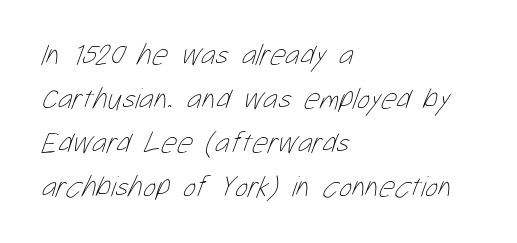
{"bold": "no", "weight": "thin", "width": "condensed", "stroke_contrast": "low", "x_height": "medium", "monospaced": "no", "underline": "no", "align": "left", "line_spacing": "normal", "line_spacing_ratio": 1.47, "letter_spacing": "normal", "letter_spacing_em": 0.0, "glyph_px": 30}
